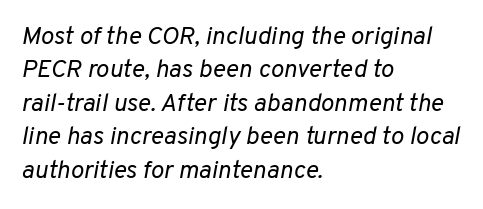
Q: Is the text bold? A: No.
Q: Is the text italic (slanted)? A: Yes, it leans right by about 10 degrees.
Q: Is the text underlined? A: No.
Q: How is the paragraph aligned? A: Left-aligned.
Q: Is the spacing between letters normal or unusually wide? A: Normal.
Q: Is the spacing between lines tight, normal or loose? A: Normal.
